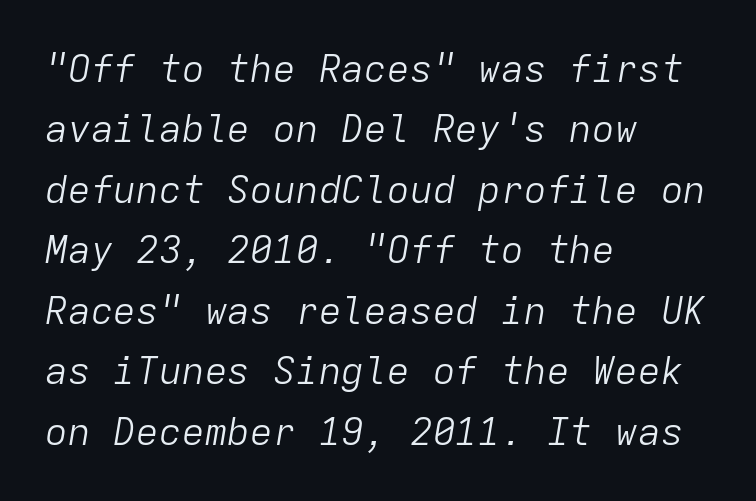
The image shows 38 px light type, italic (leaning right), monospaced; set left-aligned, normal line spacing (1.59x), normal letter spacing, not underlined; low stroke contrast and a medium x-height.
